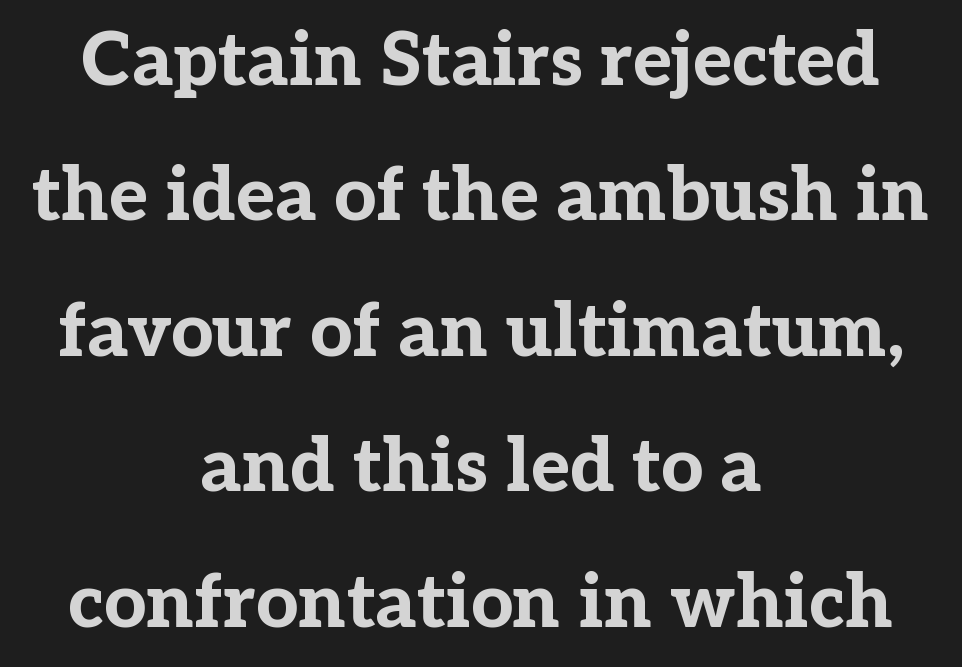
Nobody drew a line under any word here. Summary of weight: heavy, a full bold. A typesetter would call this zero additional tracking. The lines in this sample share a center point and differ in where they start and stop. You could not count columns in this text — the font is proportionally spaced.
